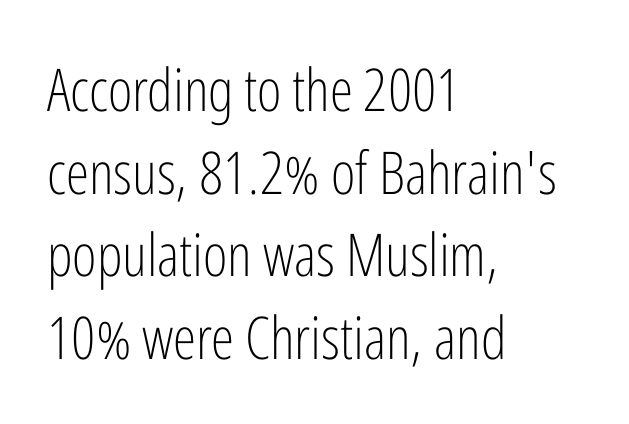
Q: Is the text bold? A: No.
Q: Is the text italic (slanted)? A: No, it is upright.
Q: Is the typeface a serif or a sans-serif typeface? A: Sans-serif.
Q: Is the text underlined? A: No.
Q: How is the paragraph aligned? A: Left-aligned.
Q: Is the spacing between letters normal or unusually wide? A: Normal.
Q: Is the spacing between lines tight, normal or loose? A: Normal.
Q: Width (condensed, normal, or wide)? A: Condensed.
Q: Stroke contrast? A: Low.
Q: x-height? A: Medium.
Q: Monospaced? A: No.
